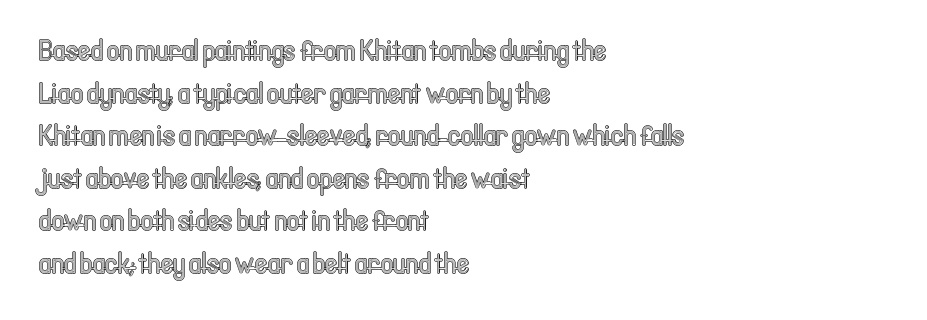
The rendering uses natural spacing where letterforms have individual widths. Nothing unusual about the tracking: characters are spaced as the font intends. Just letters on the line, the space beneath them empty. How would I describe the line gaps? Plain and ordinary. This is roman type, the default non-slanted kind. Typeset ragged right — the left edge is the straight one.
